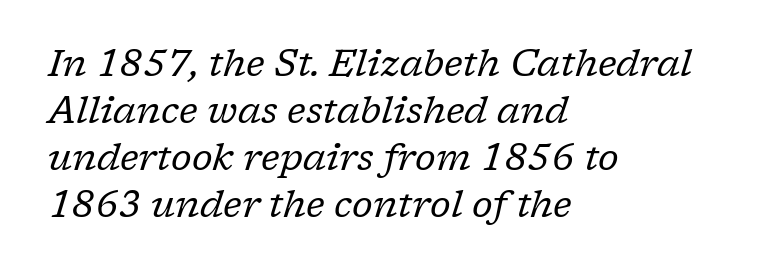
{"serif": "yes", "italic": "yes", "lean": "right", "slant_degrees": 17, "bold": "no", "weight": "regular", "width": "normal", "stroke_contrast": "low", "x_height": "medium", "monospaced": "no", "underline": "no", "align": "left", "line_spacing": "normal", "line_spacing_ratio": 1.27, "letter_spacing": "normal", "letter_spacing_em": 0.0, "glyph_px": 37}
